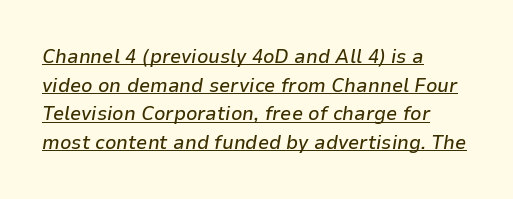
Q: Is the text italic (slanted)? A: Yes, it leans right by about 9 degrees.
Q: Is the text underlined? A: Yes.
Q: How is the paragraph aligned? A: Left-aligned.
Q: Is the spacing between letters normal or unusually wide? A: Normal.
Q: Is the spacing between lines tight, normal or loose? A: Normal.
